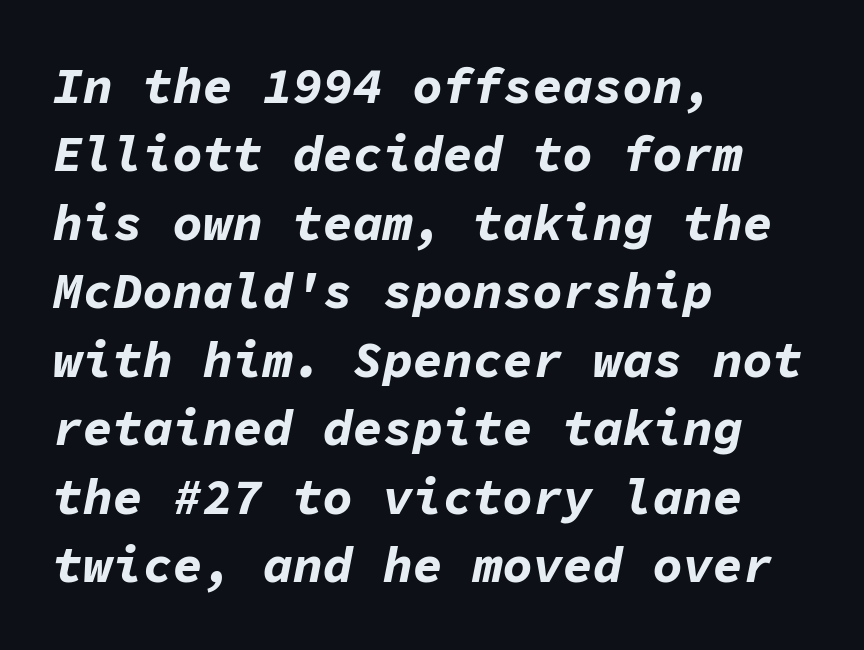
The image shows 50 px bold type, italic (leaning right), monospaced; set left-aligned, normal line spacing (1.37x), normal letter spacing, not underlined; low stroke contrast and a medium x-height.
